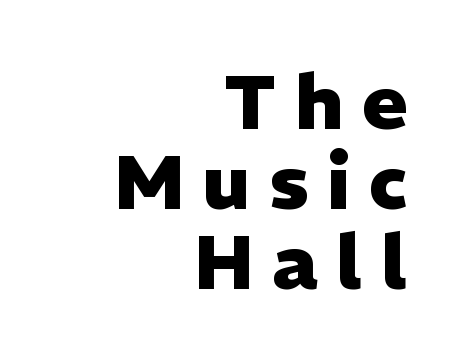
{"serif": "no", "italic": "no", "bold": "yes", "weight": "heavy", "width": "normal", "stroke_contrast": "low", "x_height": "medium", "monospaced": "no", "underline": "no", "align": "right", "line_spacing": "tight", "line_spacing_ratio": 1.05, "letter_spacing": "wide", "letter_spacing_em": 0.25, "glyph_px": 76}
